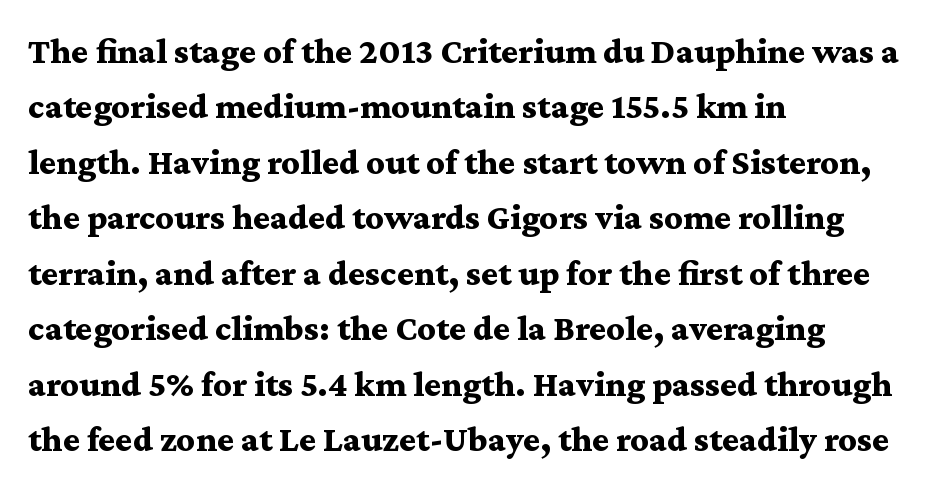
Q: Is the text bold? A: Yes.
Q: Is the text italic (slanted)? A: No, it is upright.
Q: Is the typeface a serif or a sans-serif typeface? A: Serif.
Q: Is the text underlined? A: No.
Q: How is the paragraph aligned? A: Left-aligned.
Q: Is the spacing between letters normal or unusually wide? A: Normal.
Q: Is the spacing between lines tight, normal or loose? A: Normal.
Q: Width (condensed, normal, or wide)? A: Wide.
Q: Stroke contrast? A: Medium.
Q: x-height? A: Medium.
Q: Monospaced? A: No.
